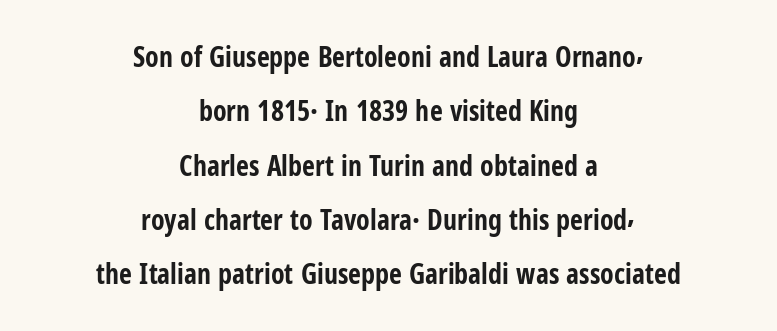
Q: Is the text bold? A: Yes.
Q: Is the text italic (slanted)? A: No, it is upright.
Q: Is the typeface a serif or a sans-serif typeface? A: Sans-serif.
Q: Is the text underlined? A: No.
Q: How is the paragraph aligned? A: Centered.
Q: Is the spacing between letters normal or unusually wide? A: Normal.
Q: Is the spacing between lines tight, normal or loose? A: Loose.
Q: Width (condensed, normal, or wide)? A: Condensed.
Q: Stroke contrast? A: Low.
Q: x-height? A: Medium.
Q: Monospaced? A: No.
